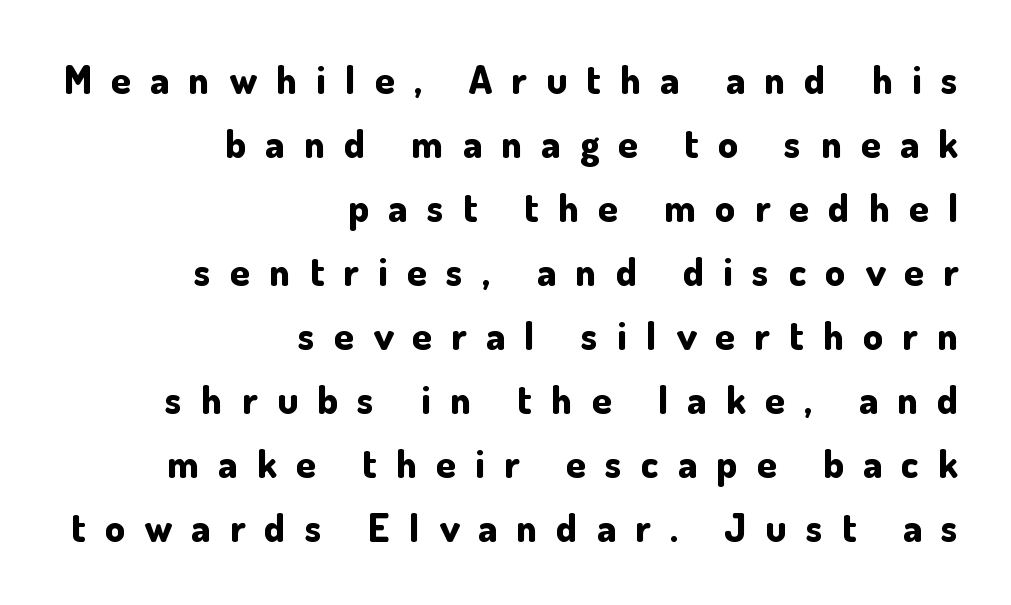
The image shows 39 px bold sans-serif type, upright; set right-aligned, normal line spacing (1.64x), unusually wide letter spacing (+0.5 em), not underlined; low stroke contrast and a small x-height.
